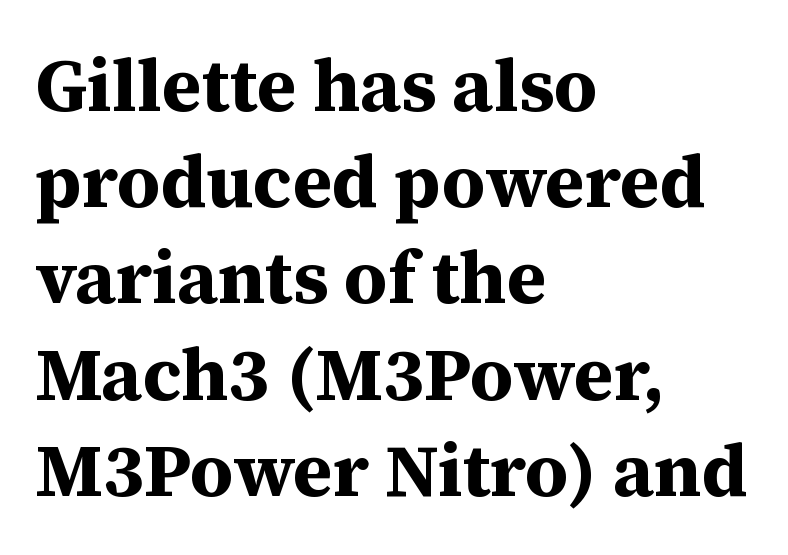
{"serif": "yes", "italic": "no", "bold": "yes", "weight": "bold", "width": "normal", "stroke_contrast": "medium", "x_height": "medium", "monospaced": "no", "underline": "no", "align": "left", "line_spacing": "normal", "line_spacing_ratio": 1.3, "letter_spacing": "normal", "letter_spacing_em": 0.0, "glyph_px": 74}
